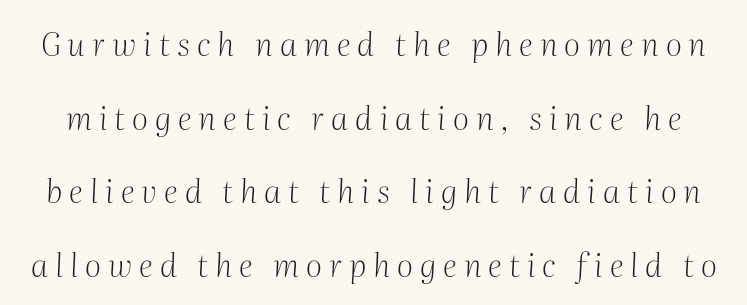
{"serif": "yes", "italic": "yes", "lean": "right", "slant_degrees": 2, "bold": "no", "weight": "light", "width": "normal", "stroke_contrast": "medium", "x_height": "medium", "monospaced": "no", "underline": "no", "line_spacing": "loose", "line_spacing_ratio": 2.3, "letter_spacing": "wide", "letter_spacing_em": 0.22, "glyph_px": 32}
